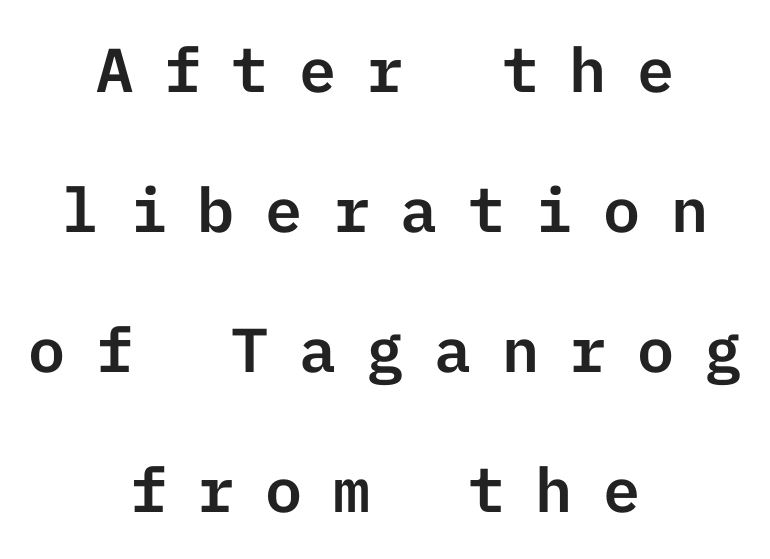
The image shows 62 px sans-serif type, upright; set centered, loose line spacing (2.26x), unusually wide letter spacing (+0.49 em), not underlined; low stroke contrast and a medium x-height.
